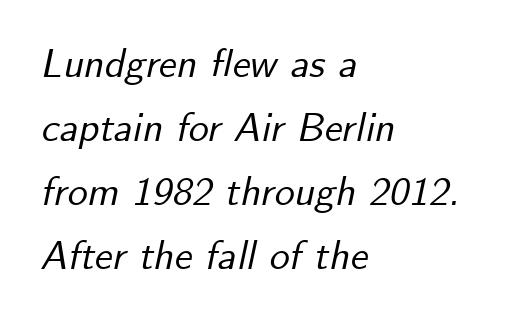
The image shows 40 px text type, italic (leaning right); set left-aligned, normal line spacing (1.6x), normal letter spacing, not underlined; low stroke contrast and a small x-height.
